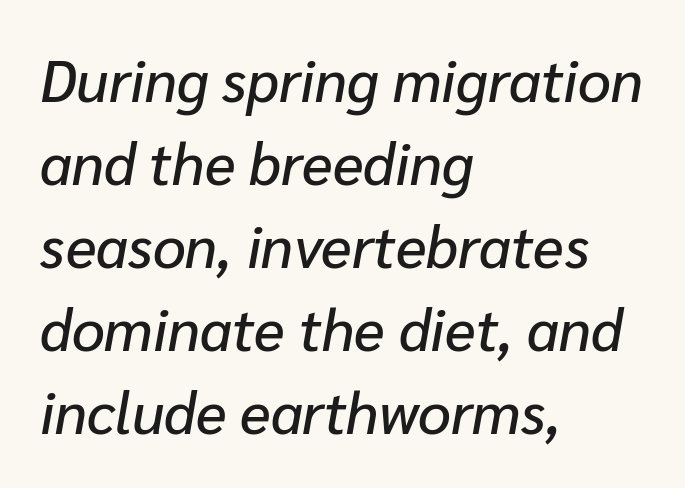
Q: Is the text italic (slanted)? A: Yes, it leans right by about 10 degrees.
Q: Is the text underlined? A: No.
Q: How is the paragraph aligned? A: Left-aligned.
Q: Is the spacing between letters normal or unusually wide? A: Normal.
Q: Is the spacing between lines tight, normal or loose? A: Normal.
Q: Width (condensed, normal, or wide)? A: Normal.
Q: Stroke contrast? A: Low.
Q: x-height? A: Medium.
Q: Monospaced? A: No.
